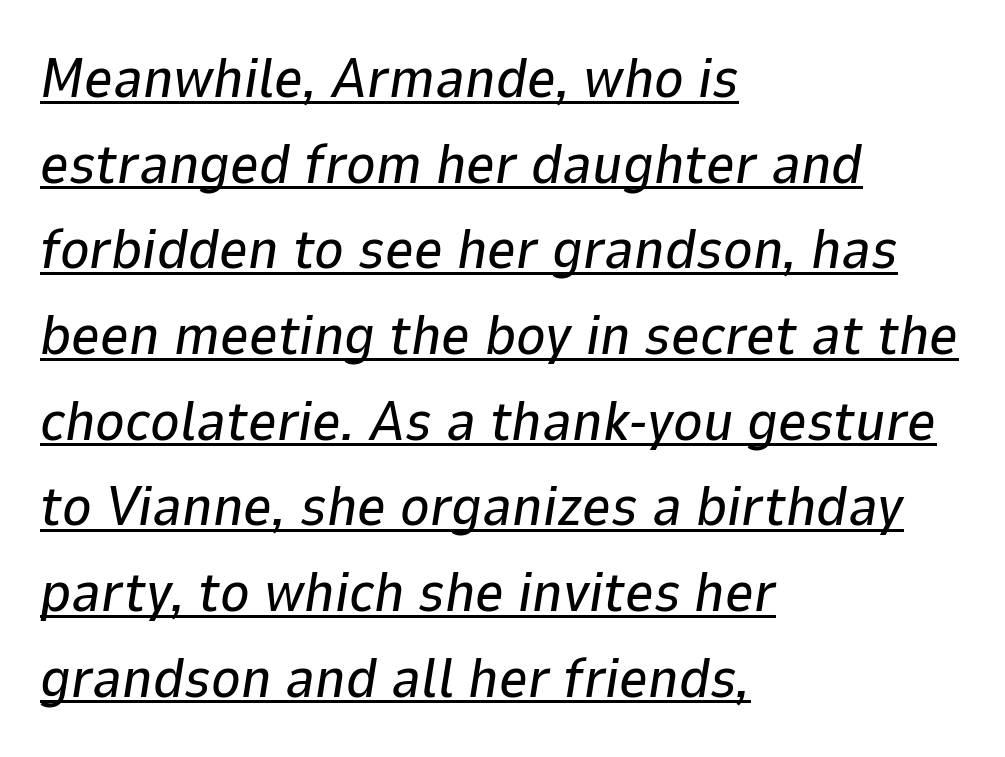
The image shows 56 px text type, italic (leaning right); set left-aligned, normal line spacing (1.53x), normal letter spacing, underlined; low stroke contrast and a medium x-height.
